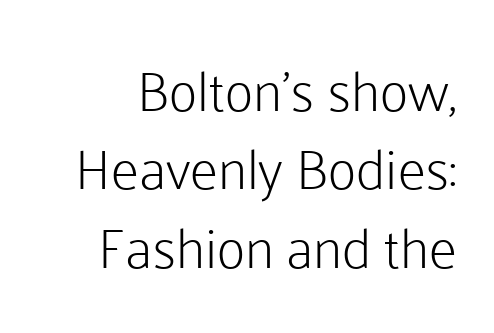
{"serif": "no", "italic": "no", "bold": "no", "weight": "light", "width": "normal", "stroke_contrast": "low", "x_height": "medium", "monospaced": "no", "underline": "no", "line_spacing": "normal", "line_spacing_ratio": 1.4, "letter_spacing": "normal", "letter_spacing_em": 0.0, "glyph_px": 56}
